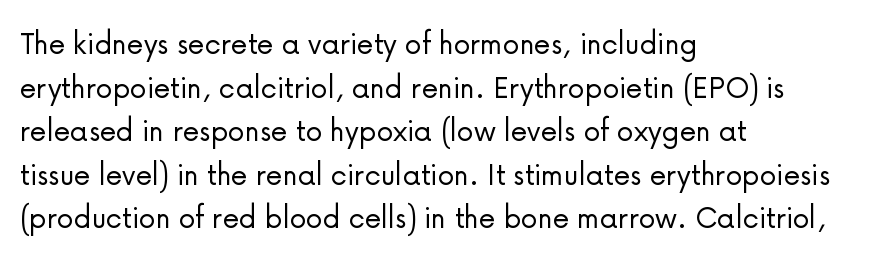
Check under the words: just untouched page. Caption: standard tracking, unaltered. Summary of vertical rhythm: regular, with standard interline spacing. This sample has the flowing, uneven cadence of proportional lettering. Typographically, this falls in the sans-serif category.
